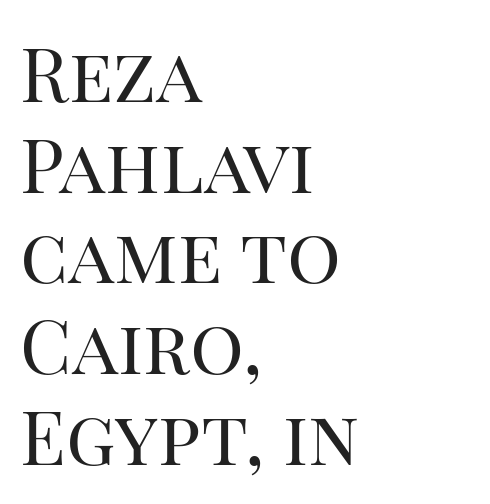
In terms of letterspacing, this is plain default setting. This sample is left-justified, so line endings fall wherever the words run out. Is the type heavy? It reads as light-to-regular instead. Style check: upright.
